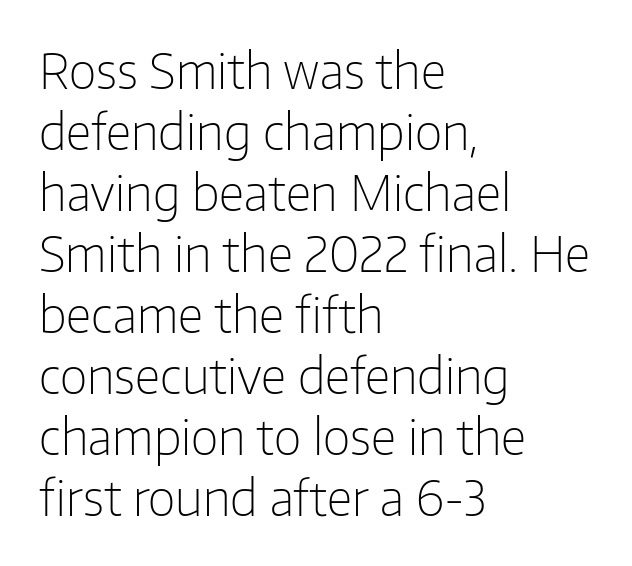
{"serif": "no", "italic": "no", "bold": "no", "weight": "light", "width": "normal", "stroke_contrast": "low", "x_height": "medium", "monospaced": "no", "underline": "no", "align": "left", "line_spacing": "normal", "line_spacing_ratio": 1.27, "letter_spacing": "normal", "letter_spacing_em": 0.0, "glyph_px": 48}
